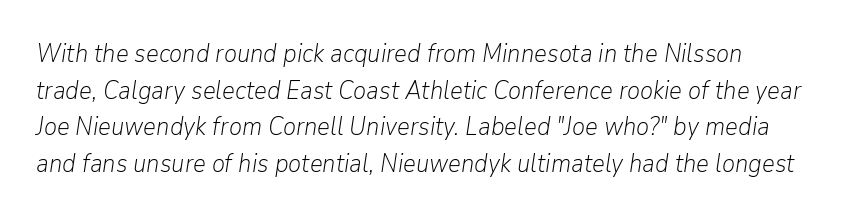
Q: Is the text bold? A: No.
Q: Is the text italic (slanted)? A: Yes, it leans right by about 9 degrees.
Q: Is the text underlined? A: No.
Q: Is the spacing between letters normal or unusually wide? A: Normal.
Q: Is the spacing between lines tight, normal or loose? A: Normal.
